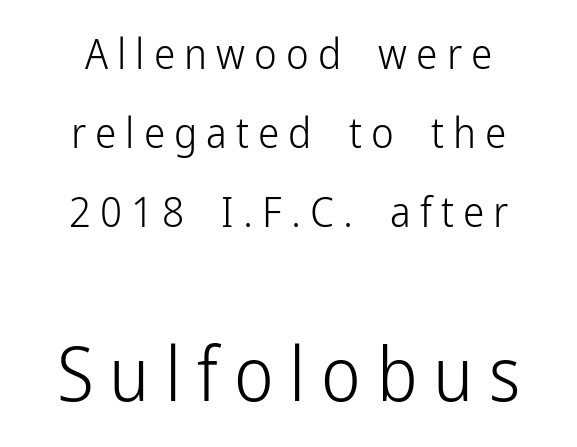
Descenders hang freely into open space. Stems and bowls with no extra thickness — not bold. The tracking jumps out immediately: characters are airy and widely separated. The text was rendered using a sans face with plain stroke endings. Whoever set this made the second block the dominant, larger element. Is this a fixed-width face? No — the glyphs have proportional, varying widths.
